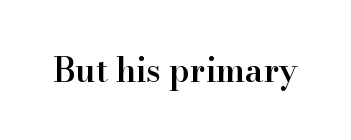
The image shows 33 px semibold serif type, upright; set normal letter spacing, not underlined; high stroke contrast and a small x-height.
